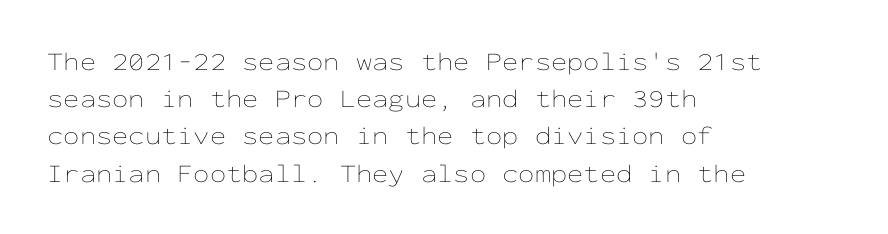
The image shows 26 px text type, upright; set left-aligned, normal line spacing (1.43x), normal letter spacing, not underlined.
